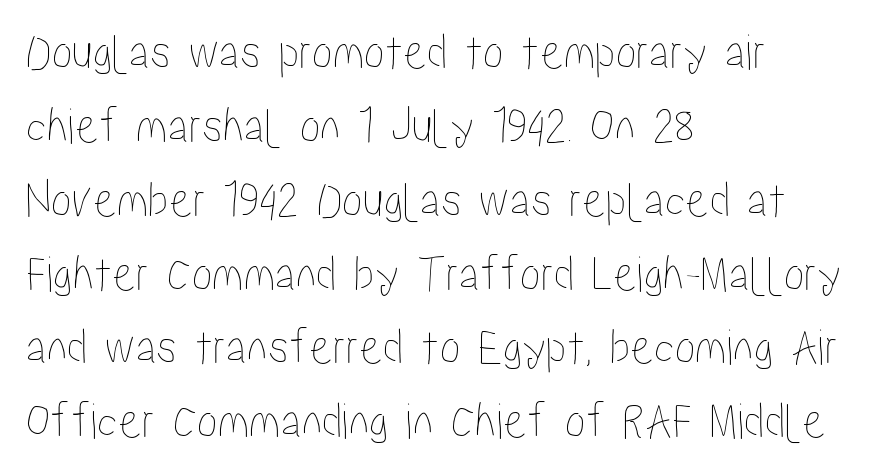
The image shows 52 px condensed type, upright; set left-aligned, normal line spacing (1.42x), normal letter spacing, not underlined; low stroke contrast and a medium x-height.
